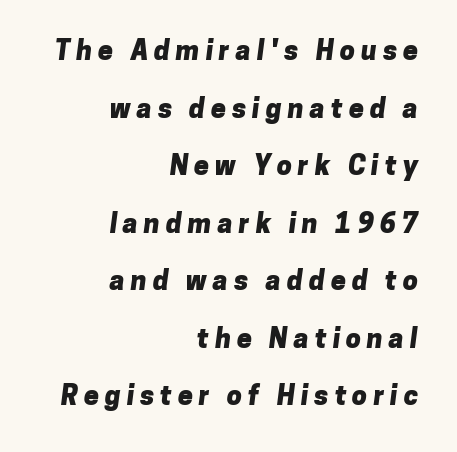
{"bold": "yes", "underline": "no", "align": "right", "line_spacing": "loose", "line_spacing_ratio": 2.13, "letter_spacing": "wide", "letter_spacing_em": 0.22, "glyph_px": 27}
